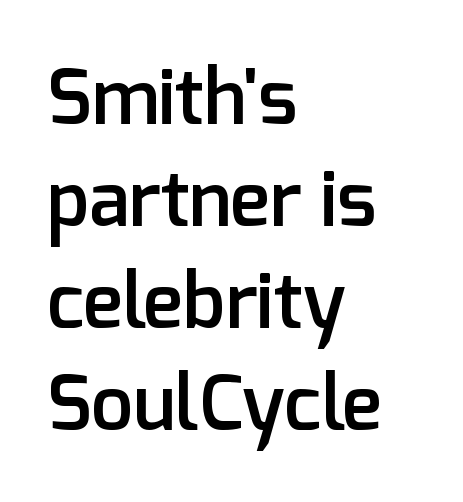
The image shows 76 px semibold sans-serif type, upright; set left-aligned, normal line spacing (1.34x), normal letter spacing, not underlined; low stroke contrast and a medium x-height.
